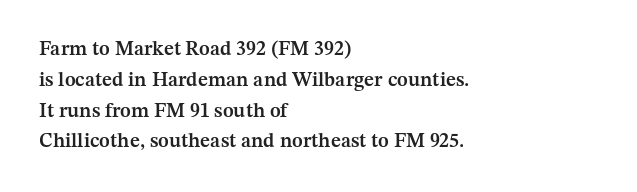
The image shows 20 px text type, upright; set left-aligned, normal line spacing (1.54x), normal letter spacing, not underlined.
